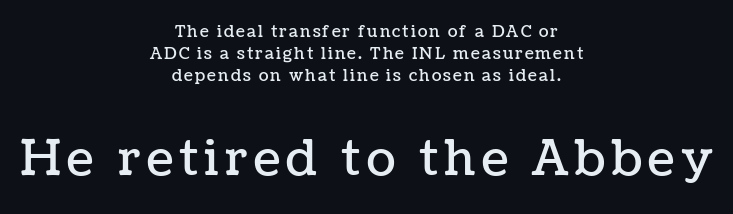
Q: Is the text italic (slanted)? A: No, it is upright.
Q: Is the text underlined? A: No.
Q: How is the paragraph aligned? A: Centered.
Q: Is the spacing between lines tight, normal or loose? A: Normal.
Q: Which block of text is set in a larger size, the first (top) or the second (bottom)? A: The second (bottom) one.
Q: Width (condensed, normal, or wide)? A: Normal.
Q: Stroke contrast? A: Low.
Q: x-height? A: Medium.
Q: Monospaced? A: No.
